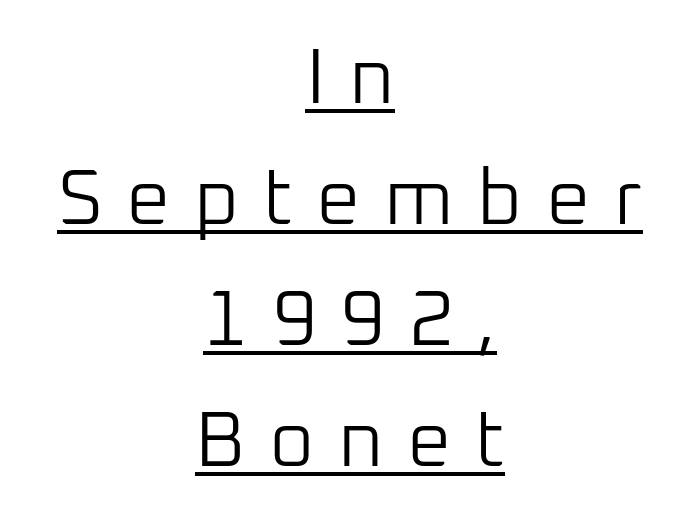
This sample is center-justified, so both line endings float freely. Is this a heavy cut? Hardly; it is regular or lighter. Students, note that the glyphs here are deliberately spaced far apart. The line-height multiplier appears to be the usual default.
